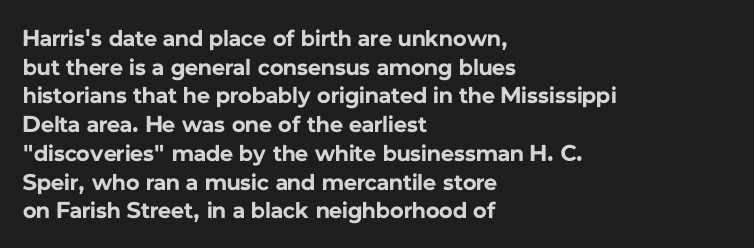
{"italic": "no", "bold": "yes", "underline": "no", "align": "left", "line_spacing": "normal", "line_spacing_ratio": 1.25, "letter_spacing": "normal", "letter_spacing_em": 0.0, "glyph_px": 23}
